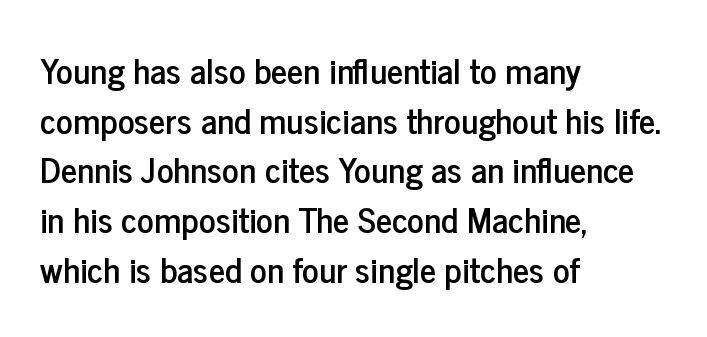
{"serif": "no", "italic": "no", "width": "condensed", "stroke_contrast": "low", "x_height": "medium", "monospaced": "no", "underline": "no", "align": "left", "line_spacing": "normal", "line_spacing_ratio": 1.42, "letter_spacing": "normal", "letter_spacing_em": 0.0, "glyph_px": 35}
